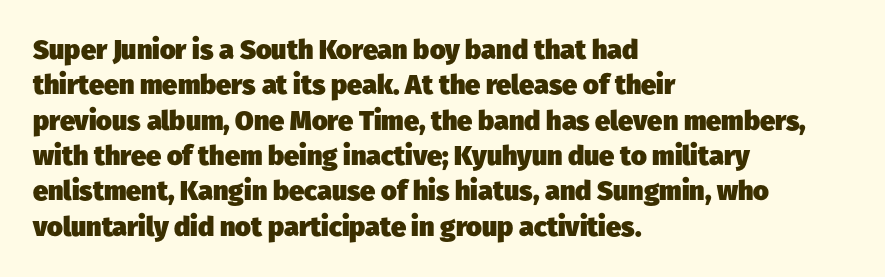
Q: Is the text bold? A: Yes.
Q: Is the text underlined? A: No.
Q: How is the paragraph aligned? A: Left-aligned.
Q: Is the spacing between letters normal or unusually wide? A: Normal.
Q: Is the spacing between lines tight, normal or loose? A: Normal.
